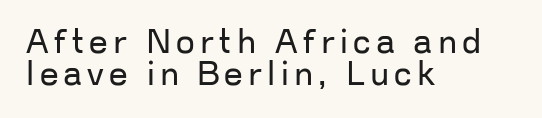
{"serif": "no", "italic": "no", "bold": "no", "weight": "regular", "width": "normal", "stroke_contrast": "low", "x_height": "medium", "monospaced": "no", "underline": "no", "align": "left", "line_spacing": "tight", "line_spacing_ratio": 0.96, "glyph_px": 33}
